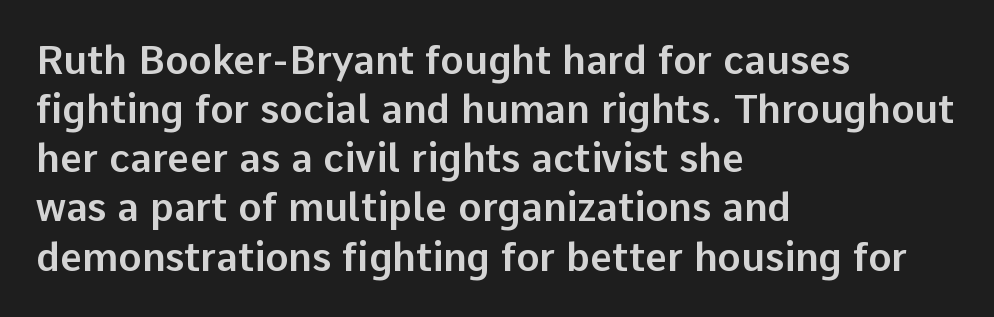
You could call the tracking neutral — neither tight nor loose. The area under the type is left untouched. Do the characters align in a grid? No, the font is proportional. In terms of letterform style, serifs are entirely absent. Left-aligned paragraph, ragged on the right.
